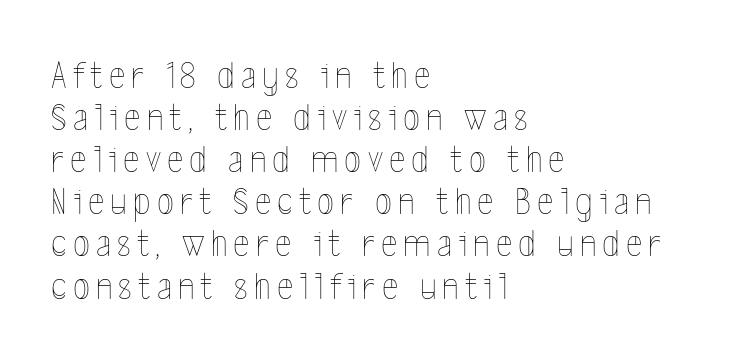
The face used here is proportionally spaced, like ordinary book or web type. This is roman type, the default non-slanted kind. Leading is clearly below the norm, producing a dense column. Reading down the block, your eye returns to a fixed left position each line. Underlining? Definitely not there.
